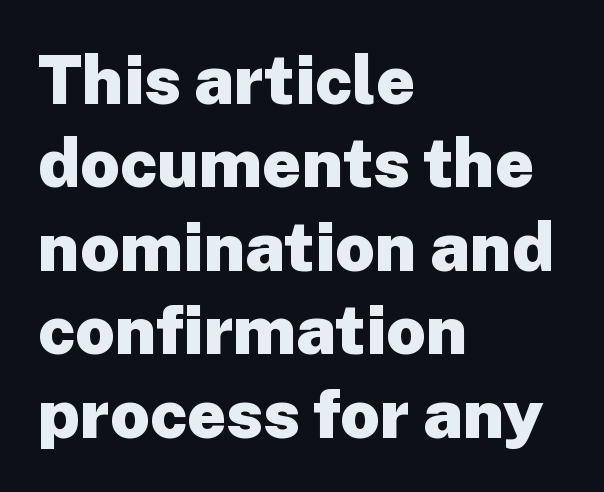
{"serif": "no", "italic": "no", "bold": "yes", "weight": "heavy", "width": "normal", "stroke_contrast": "low", "x_height": "medium", "monospaced": "no", "underline": "no", "align": "left", "line_spacing_ratio": 1.21, "letter_spacing": "normal", "letter_spacing_em": 0.0, "glyph_px": 69}
